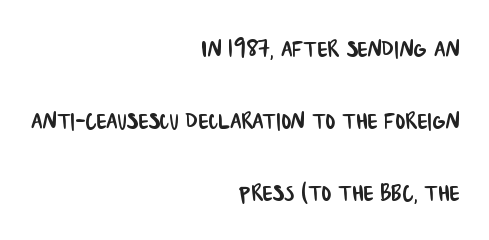
{"serif": "no", "width": "condensed", "stroke_contrast": "low", "x_height": "large", "monospaced": "no", "underline": "no", "align": "right", "line_spacing": "loose", "line_spacing_ratio": 2.48, "letter_spacing": "normal", "letter_spacing_em": 0.0, "glyph_px": 29}
